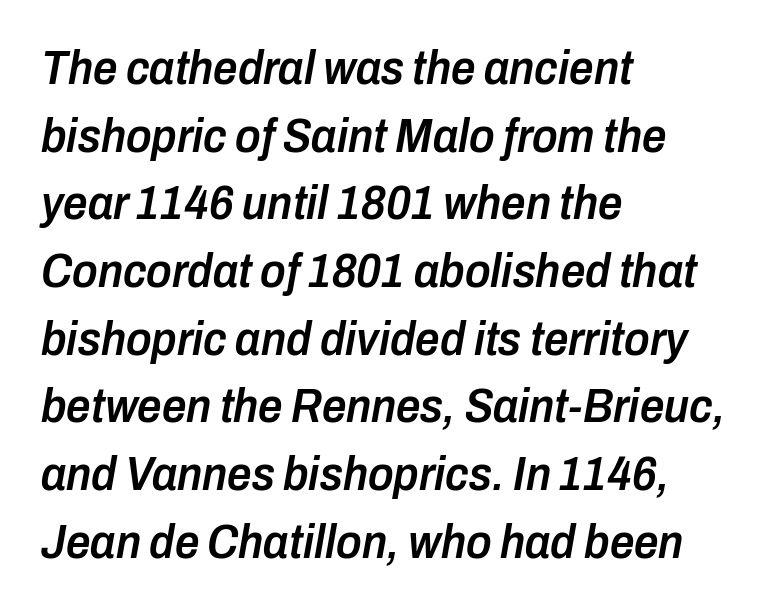
Q: Is the text bold? A: Semi-bold.
Q: Is the text italic (slanted)? A: Yes, it leans right by about 10 degrees.
Q: Is the text underlined? A: No.
Q: How is the paragraph aligned? A: Left-aligned.
Q: Is the spacing between letters normal or unusually wide? A: Normal.
Q: Is the spacing between lines tight, normal or loose? A: Normal.
Q: Width (condensed, normal, or wide)? A: Condensed.
Q: Stroke contrast? A: Low.
Q: x-height? A: Medium.
Q: Monospaced? A: No.
